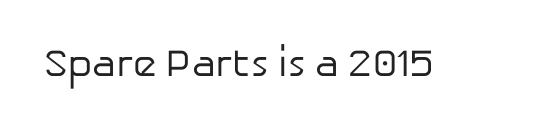
{"serif": "no", "italic": "no", "bold": "no", "weight": "regular", "width": "normal", "stroke_contrast": "low", "x_height": "medium", "monospaced": "no", "underline": "no", "letter_spacing": "normal", "letter_spacing_em": 0.0, "glyph_px": 38}
